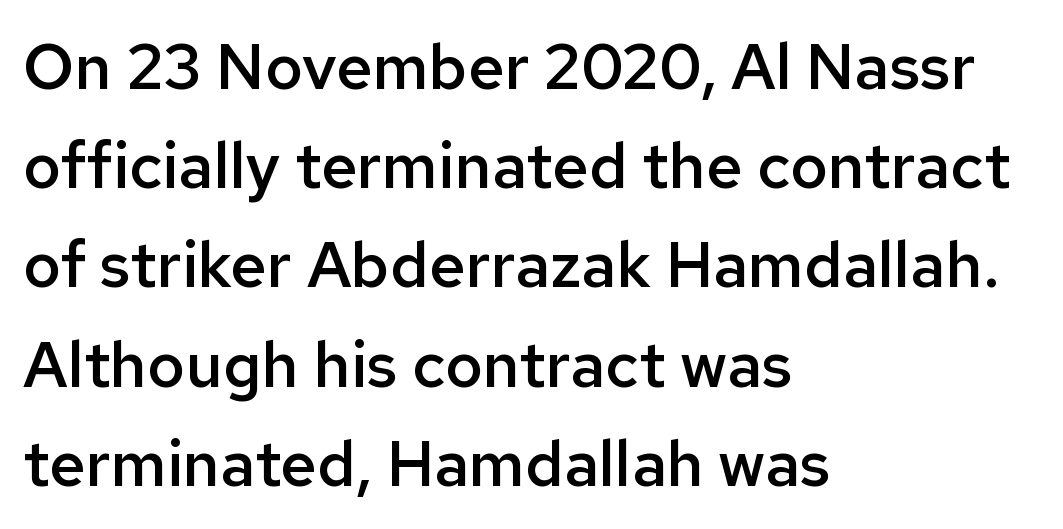
Q: Is the text bold? A: Semi-bold.
Q: Is the text italic (slanted)? A: No, it is upright.
Q: Is the typeface a serif or a sans-serif typeface? A: Sans-serif.
Q: Is the text underlined? A: No.
Q: How is the paragraph aligned? A: Left-aligned.
Q: Is the spacing between letters normal or unusually wide? A: Normal.
Q: Is the spacing between lines tight, normal or loose? A: Normal.
Q: Width (condensed, normal, or wide)? A: Normal.
Q: Stroke contrast? A: Low.
Q: x-height? A: Medium.
Q: Monospaced? A: No.
